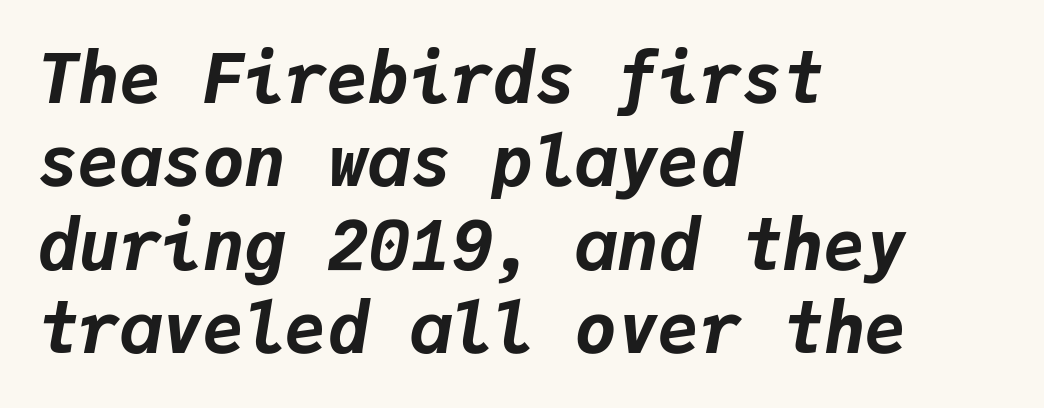
This sample uses plain, unmodified letter spacing. These lines are set flush left with a ragged right edge. The whole block is typeset with a tilt. In terms of weight, the rendering is a true, heavy bold. Looks like terminal output: every glyph gets an equal slot.
